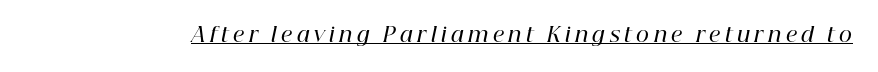
The image shows 20 px text type, italic (leaning right); set unusually wide letter spacing (+0.23 em), underlined.
